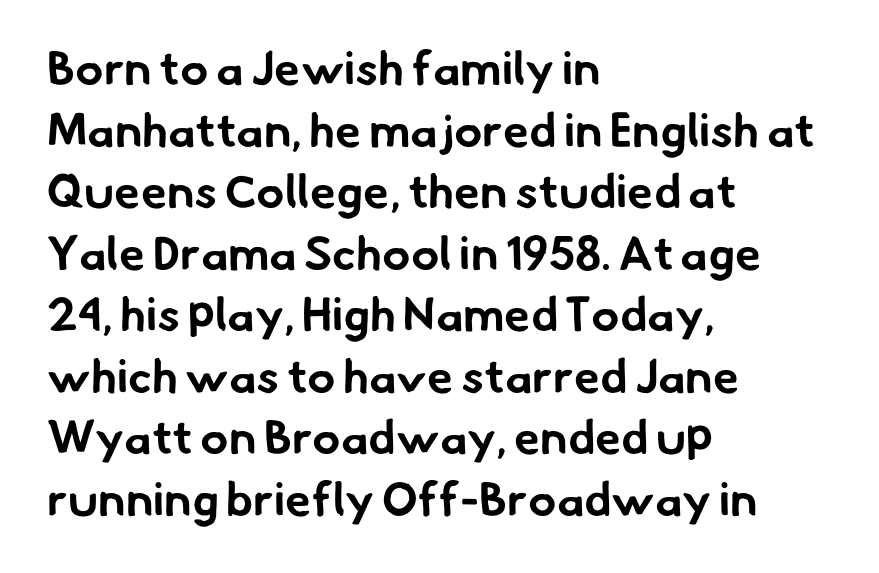
The image shows 47 px bold sans-serif type; set left-aligned, normal line spacing (1.31x), normal letter spacing, not underlined; low stroke contrast and a small x-height.
